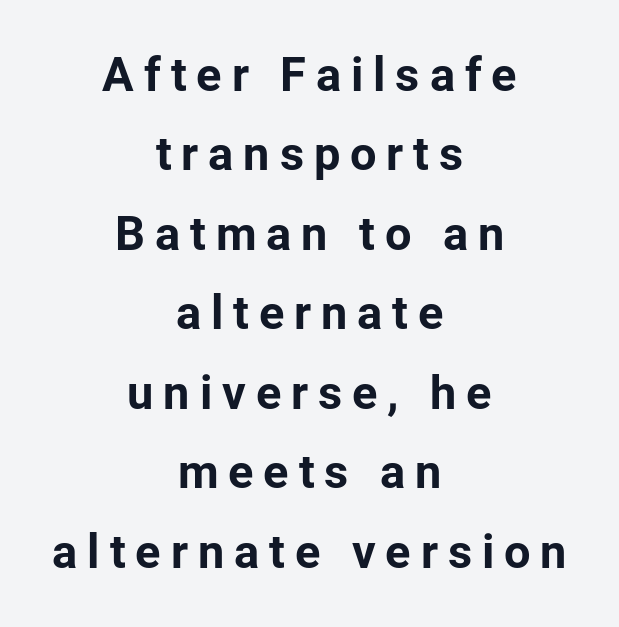
The image shows 47 px bold sans-serif type, upright; set centered, normal line spacing (1.69x), unusually wide letter spacing (+0.21 em), not underlined; low stroke contrast and a medium x-height.
